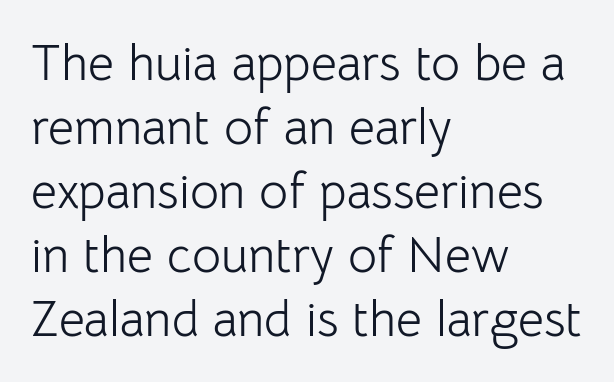
The image shows 50 px light sans-serif type, upright; set left-aligned, normal line spacing (1.28x), normal letter spacing, not underlined; low stroke contrast and a medium x-height.
